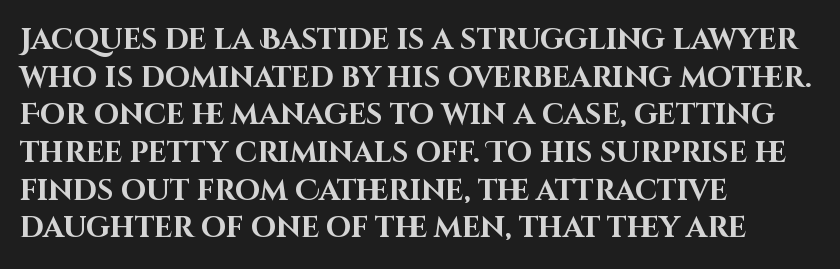
{"serif": "no", "italic": "no", "bold": "yes", "weight": "bold", "width": "normal", "stroke_contrast": "high", "x_height": "large", "monospaced": "no", "underline": "no", "align": "left", "line_spacing": "normal", "line_spacing_ratio": 1.3, "letter_spacing": "normal", "letter_spacing_em": 0.0, "glyph_px": 29}
